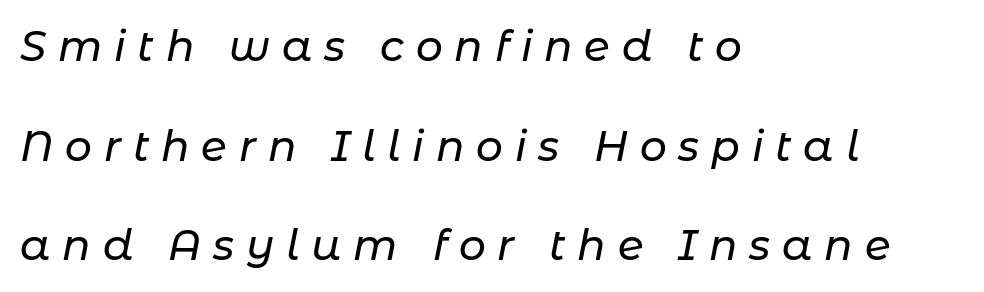
The image shows 42 px text type, italic (leaning right); set left-aligned, loose line spacing (2.37x), unusually wide letter spacing (+0.28 em), not underlined; low stroke contrast and a medium x-height.
